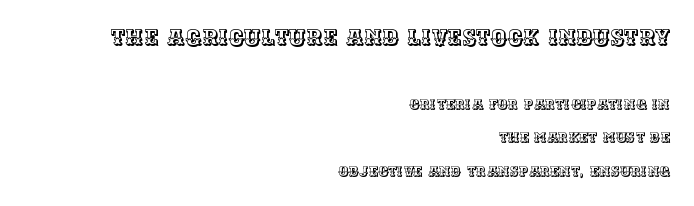
{"italic": "no", "underline": "no", "align": "right", "line_spacing": "loose", "line_spacing_ratio": 2.41, "letter_spacing": "normal", "letter_spacing_em": 0.0, "larger_block": "first", "size_ratio": 1.57, "glyph_px": 22}
